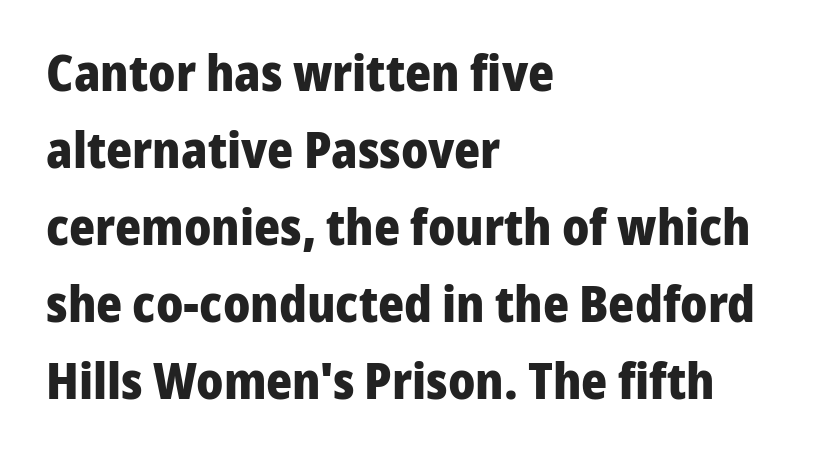
Honestly, the letter spacing is just normal — you wouldn't notice it. The characters look thick and weighty, a clear bold. Note the varied advance widths — an 'i' is clearly narrower than an 'm'. The lettering holds an erect, upright posture throughout.
